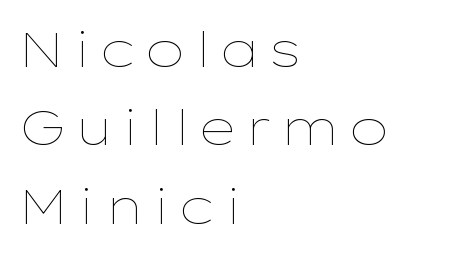
{"italic": "no", "bold": "no", "weight": "thin", "width": "wide", "stroke_contrast": "low", "x_height": "medium", "monospaced": "no", "underline": "no", "align": "left", "line_spacing": "normal", "line_spacing_ratio": 1.6, "glyph_px": 49}
